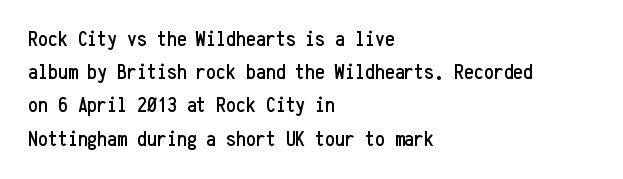
{"italic": "no", "underline": "no", "align": "left", "line_spacing": "normal", "line_spacing_ratio": 1.51, "letter_spacing": "normal", "letter_spacing_em": 0.0, "glyph_px": 22}
